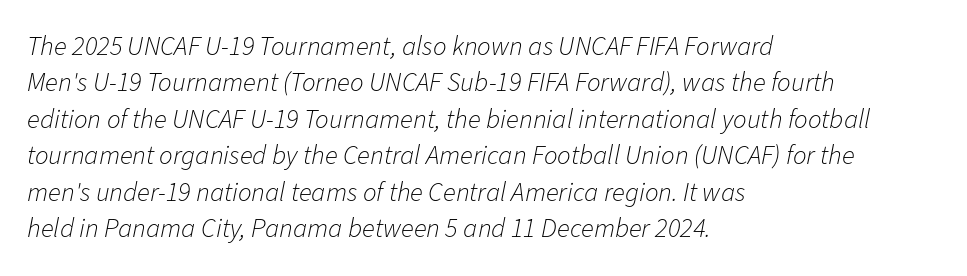
The image shows 27 px text type, italic (leaning right); set left-aligned, normal line spacing (1.35x), normal letter spacing, not underlined.
